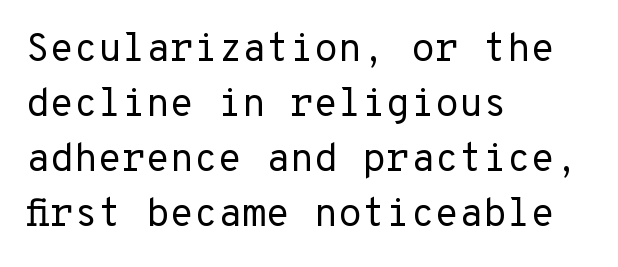
{"serif": "no", "italic": "no", "bold": "no", "weight": "regular", "width": "normal", "stroke_contrast": "low", "x_height": "medium", "monospaced": "yes", "underline": "no", "align": "left", "line_spacing": "normal", "line_spacing_ratio": 1.41, "letter_spacing": "normal", "letter_spacing_em": 0.0, "glyph_px": 39}
